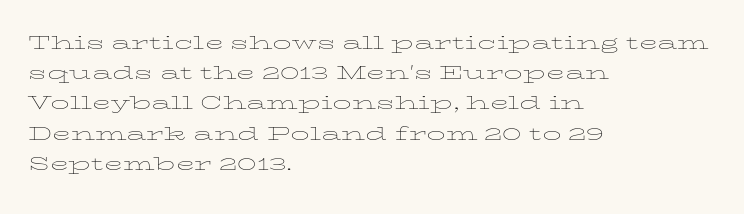
Q: Is the text bold? A: No.
Q: Is the text italic (slanted)? A: No, it is upright.
Q: Is the text underlined? A: No.
Q: How is the paragraph aligned? A: Left-aligned.
Q: Is the spacing between letters normal or unusually wide? A: Normal.
